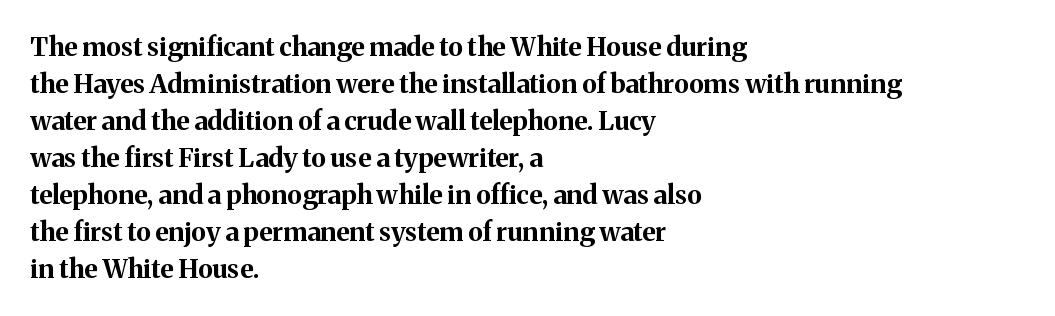
These words are printed bold, with thick strokes throughout. Between one letter and the next there's only the usual sliver of space. The letters stand straight up with perfectly vertical stems. The rendering anchors every line to the left-hand side. The leading is moderate, giving the passage an even texture.
